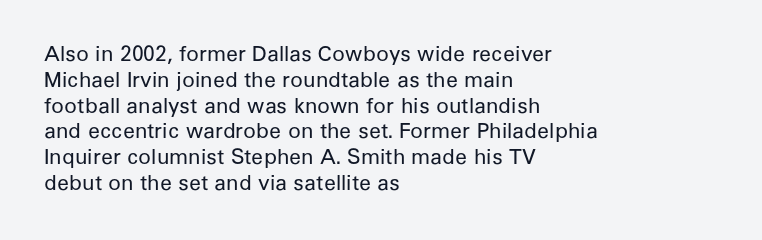
Q: Is the text bold? A: No.
Q: Is the text italic (slanted)? A: No, it is upright.
Q: Is the text underlined? A: No.
Q: How is the paragraph aligned? A: Left-aligned.
Q: Is the spacing between letters normal or unusually wide? A: Normal.
